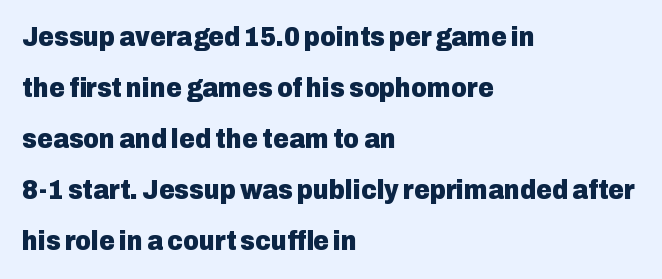
The font's upright variant was chosen for this text. Heavy-handed strokes throughout: this text is bold. The specimen omits any rule beneath the text block's lines. Honestly, the letter spacing is just normal — you wouldn't notice it. These lines stack with their left ends in a neat column.
